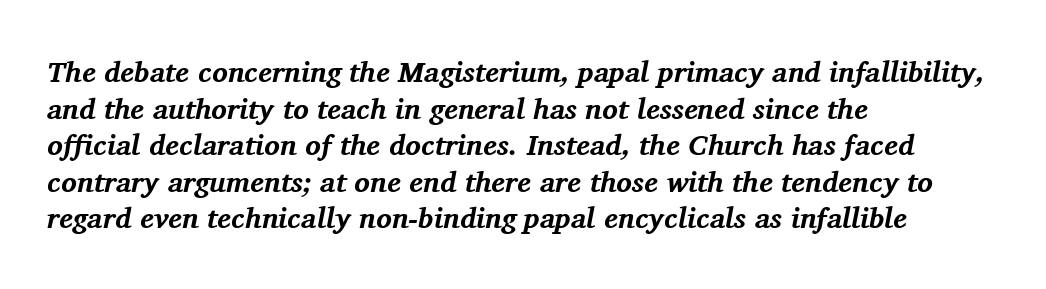
The image shows 29 px bold serif type, italic (leaning right); set left-aligned, normal line spacing (1.26x), normal letter spacing, not underlined; medium stroke contrast and a medium x-height.
